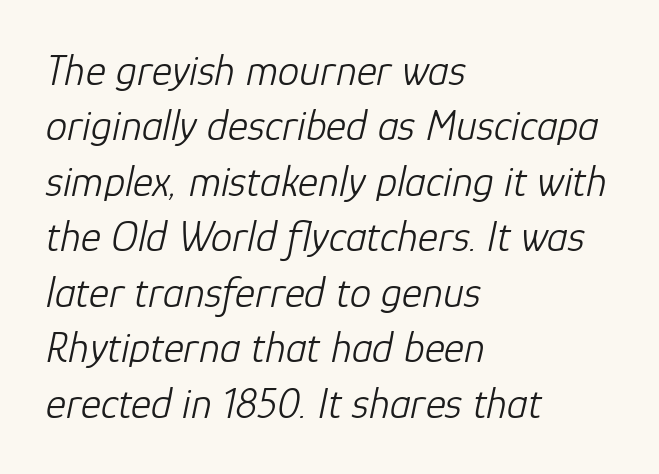
Q: Is the text bold? A: No.
Q: Is the text italic (slanted)? A: Yes, it leans right by about 12 degrees.
Q: Is the text underlined? A: No.
Q: How is the paragraph aligned? A: Left-aligned.
Q: Is the spacing between letters normal or unusually wide? A: Normal.
Q: Is the spacing between lines tight, normal or loose? A: Normal.
Q: Width (condensed, normal, or wide)? A: Normal.
Q: Stroke contrast? A: Low.
Q: x-height? A: Medium.
Q: Monospaced? A: No.
